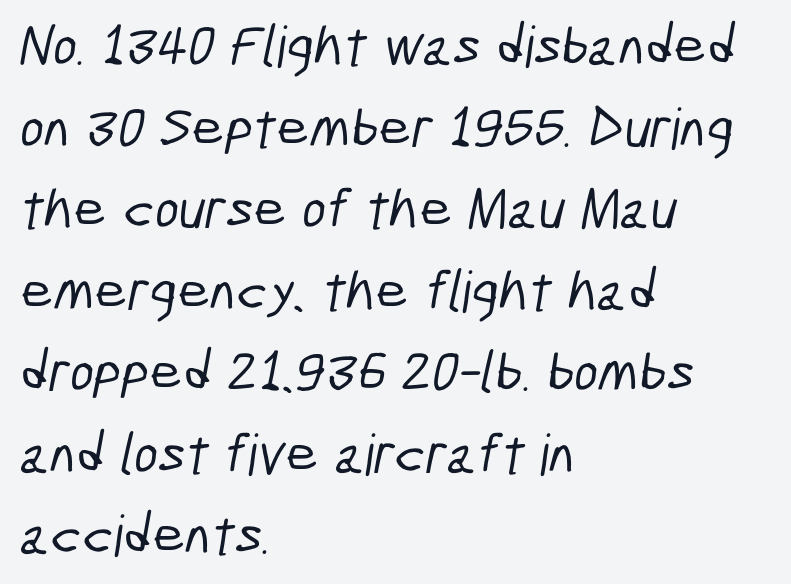
Q: Is the typeface a serif or a sans-serif typeface? A: Sans-serif.
Q: Is the text underlined? A: No.
Q: How is the paragraph aligned? A: Left-aligned.
Q: Is the spacing between letters normal or unusually wide? A: Normal.
Q: Is the spacing between lines tight, normal or loose? A: Normal.
Q: Width (condensed, normal, or wide)? A: Condensed.
Q: Stroke contrast? A: Low.
Q: x-height? A: Medium.
Q: Monospaced? A: No.
